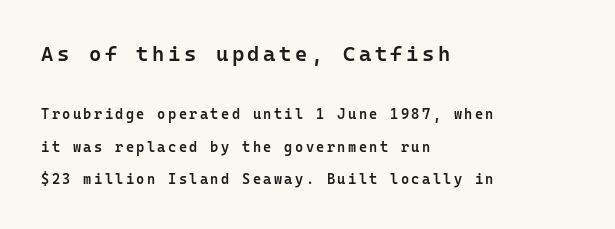
Q: Is the text bold? A: Semi-bold.
Q: Is the text italic (slanted)? A: No, it is upright.
Q: Is the text underlined? A: No.
Q: How is the paragraph aligned? A: Left-aligned.
Q: Is the spacing between lines tight, normal or loose? A: Loose.
Q: Which block of text is set in a larger size, the first (top) or the second (bottom)? A: The first (top) one.
